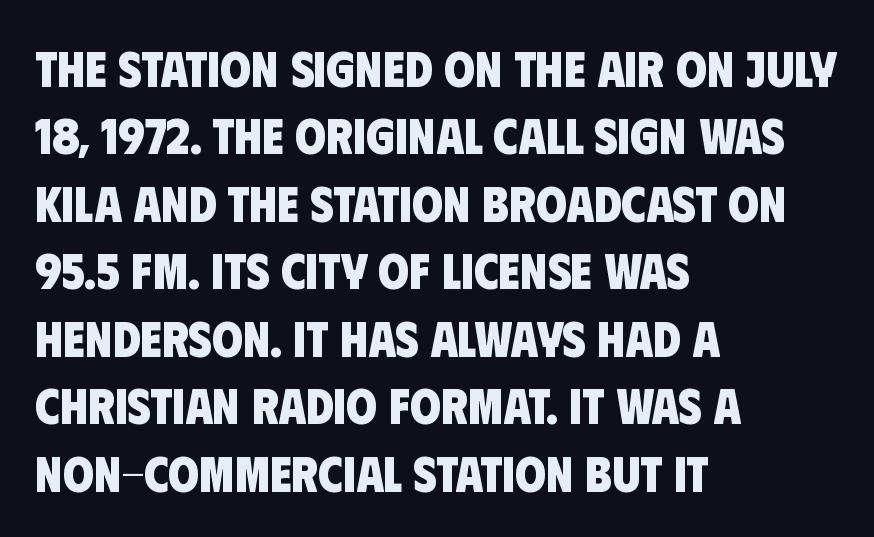
The rag falls on the right side of this text block. Plain, unruled lines of type. Bold? Absolutely — the strokes are thick and heavy. The passage shown is typed in a proportional face where columns would drift. The horizontal fit of the characters is conventional and even. Normally led — the rows are evenly, conventionally spaced.
